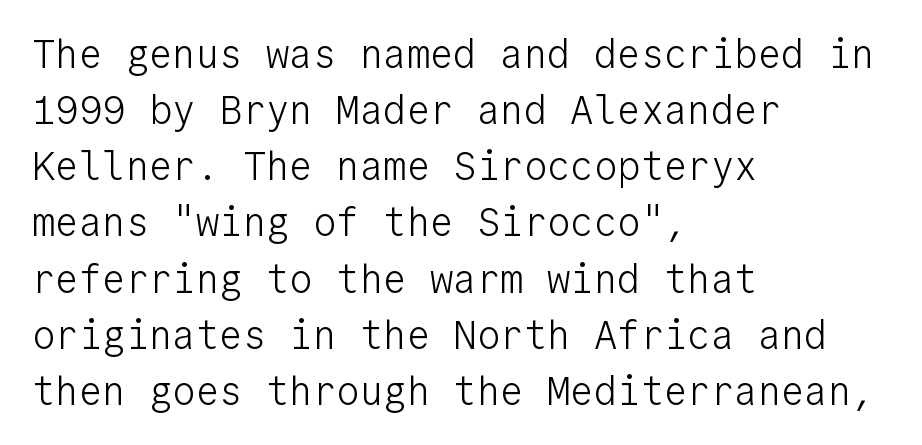
{"serif": "no", "italic": "no", "bold": "no", "weight": "light", "width": "normal", "stroke_contrast": "low", "x_height": "medium", "monospaced": "yes", "underline": "no", "align": "left", "line_spacing": "normal", "line_spacing_ratio": 1.44, "letter_spacing": "normal", "letter_spacing_em": 0.0, "glyph_px": 39}
